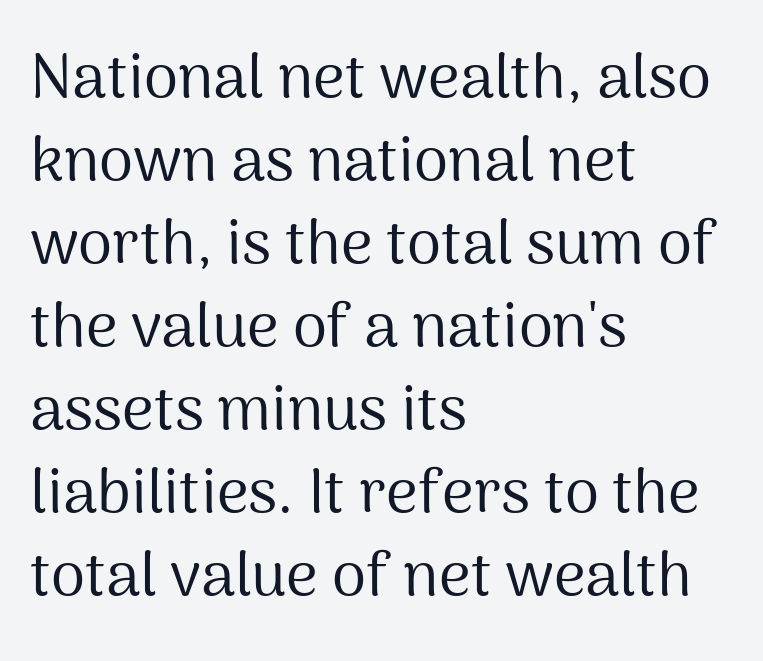
The image shows 62 px regular-weight sans-serif type, upright; set left-aligned, normal line spacing (1.34x), normal letter spacing, not underlined; medium stroke contrast and a medium x-height.
